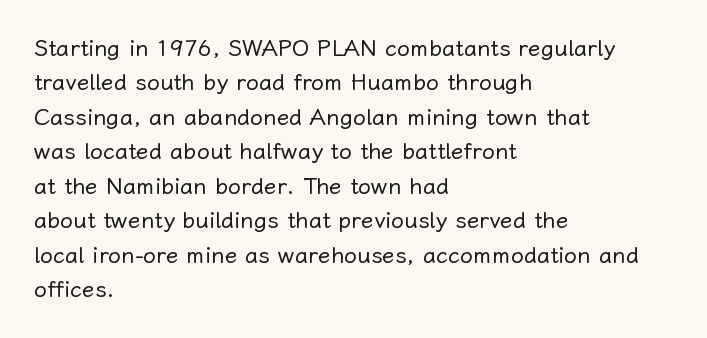
Observe the ordinary spacing: letters are neighbours, not strangers. Only glyphs here, with clear space below each row. Honestly, the row spacing looks completely unremarkable. No letter is thick-stroked: the sample isn't bold.
